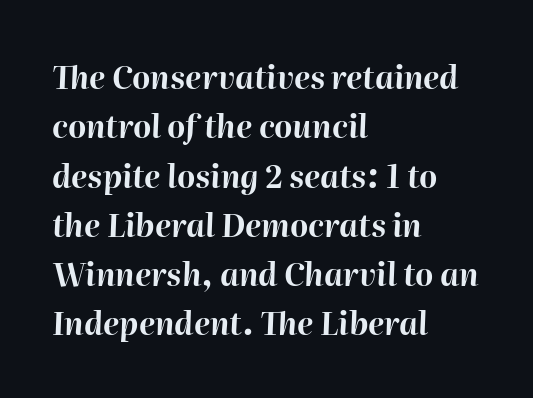
Q: Is the text bold? A: Yes.
Q: Is the text italic (slanted)? A: Yes, it leans right by about 2 degrees.
Q: Is the text underlined? A: No.
Q: How is the paragraph aligned? A: Left-aligned.
Q: Is the spacing between letters normal or unusually wide? A: Normal.
Q: Is the spacing between lines tight, normal or loose? A: Normal.
Q: Width (condensed, normal, or wide)? A: Normal.
Q: Stroke contrast? A: High.
Q: x-height? A: Medium.
Q: Monospaced? A: No.
